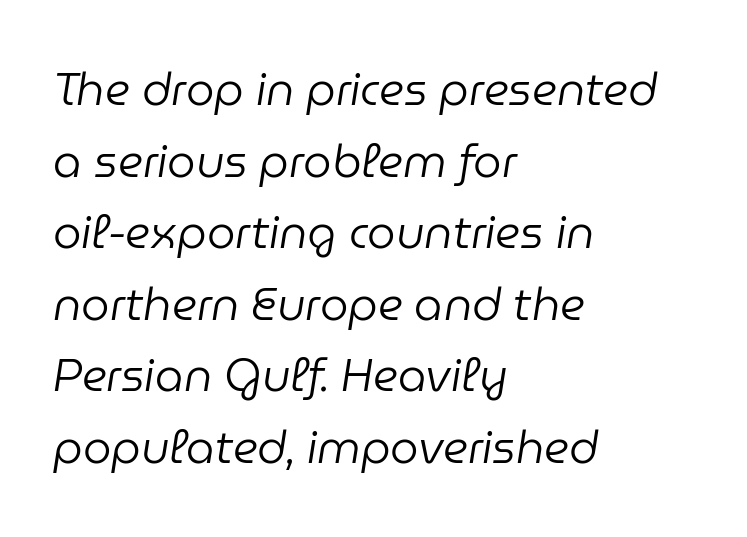
Note the varied advance widths — an 'i' is clearly narrower than an 'm'. The foot of each line stays bare and open. There's an unmistakable incline to the writing here. This rendering leaves character spacing at its baseline value.
